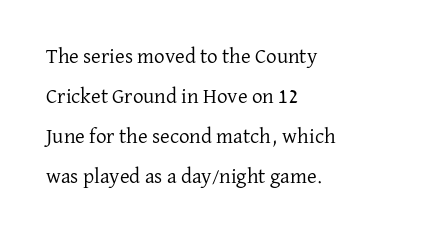
This reads as an unemphasized weight, regular at the heaviest. Default kerning and tracking; the words read as compact shapes. Airy leading. A bare baseline throughout the passage.
